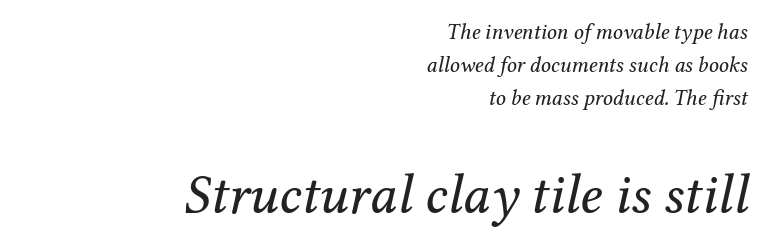
The more generous point size was reserved for the lower chunk. Each letter keeps its own natural width here, so spacing adapts to shape. Only glyphs here, with clear space below each row. If you drew a ruler down the right edge, every line would touch it. This sample uses an oblique cut, with every glyph tilted off the vertical.
